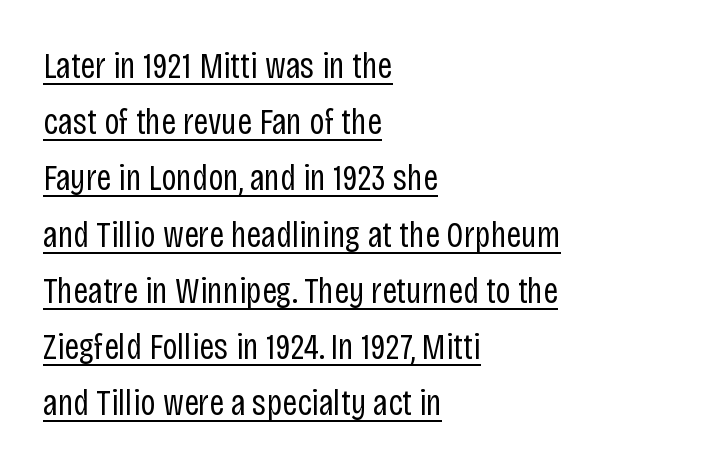
{"serif": "no", "italic": "no", "bold": "no", "weight": "regular", "width": "condensed", "stroke_contrast": "low", "x_height": "large", "monospaced": "no", "underline": "yes", "align": "left", "line_spacing": "normal", "line_spacing_ratio": 1.52, "letter_spacing": "normal", "letter_spacing_em": 0.0, "glyph_px": 37}
